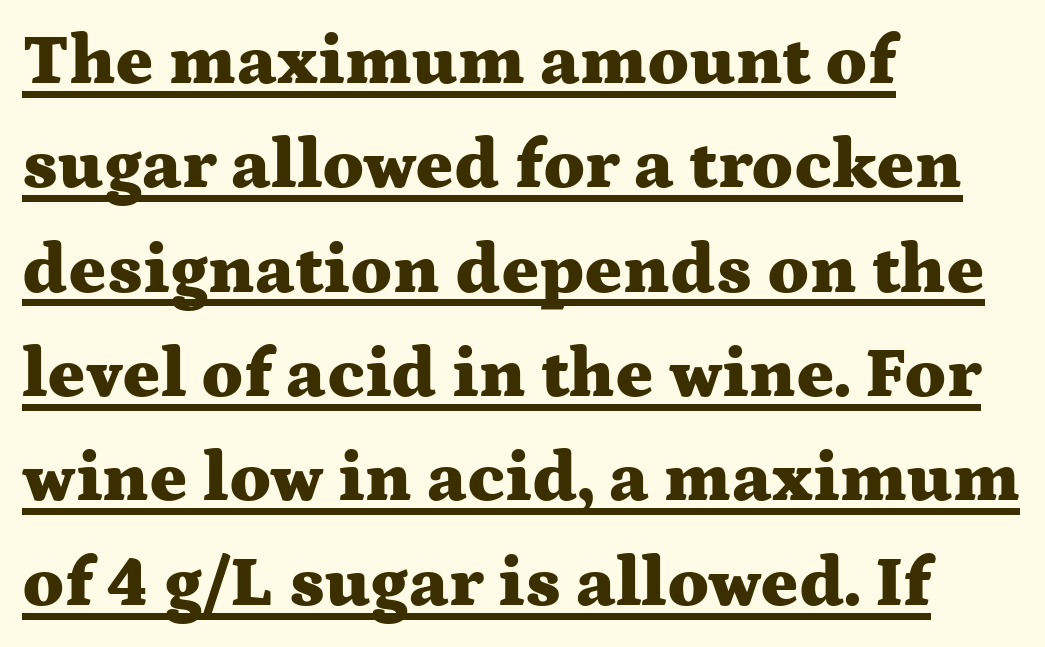
The image shows 71 px heavy, wide serif type, upright; set left-aligned, normal line spacing (1.47x), normal letter spacing, underlined; medium stroke contrast and a medium x-height.
